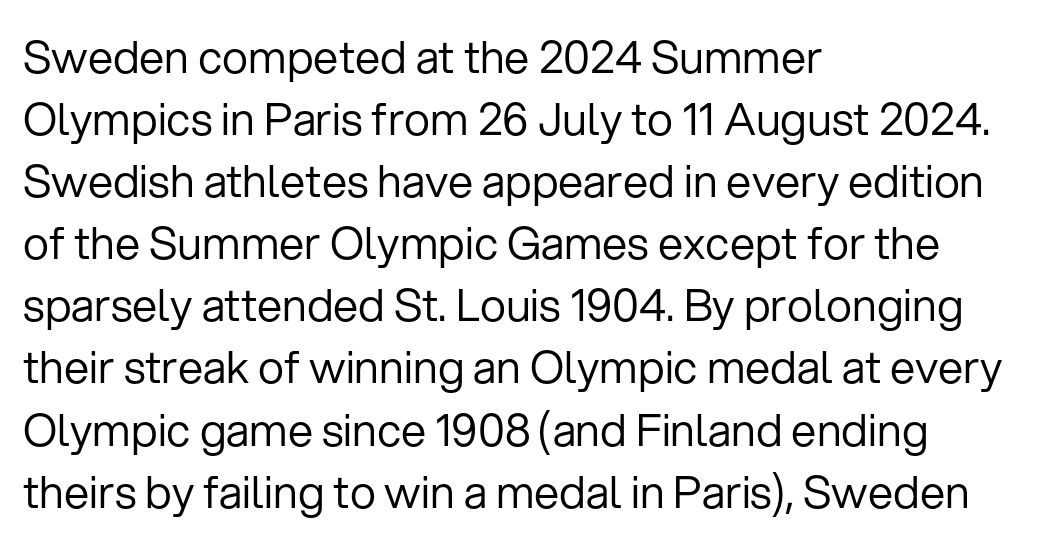
The image shows 45 px regular-weight sans-serif type, upright; set left-aligned, normal line spacing (1.38x), normal letter spacing, not underlined; low stroke contrast and a medium x-height.
